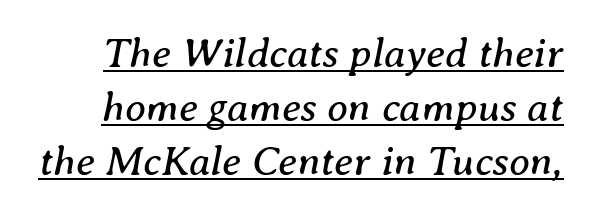
The image shows 42 px regular-weight serif type, italic (leaning right); set normal line spacing (1.29x), normal letter spacing, underlined; medium stroke contrast and a medium x-height.
